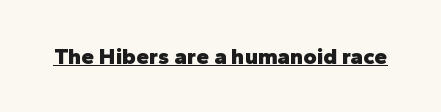
The image shows 23 px bold type, upright; set normal letter spacing, underlined.
